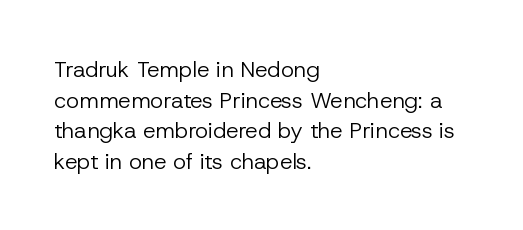
Here the glyphs are tracked normally, forming tight word shapes. This sample keeps an unexceptional amount of space between lines. Every character sits straight up, as roman type does. Each stroke keeps to a modest, everyday thickness or less. This rendering uses left alignment, leaving the right contour irregular. Descenders are the only things crossing below the line.
